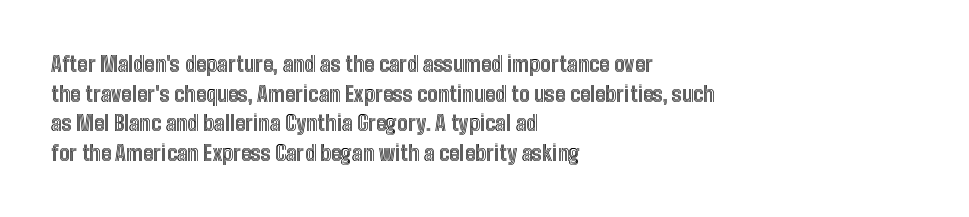
The image shows 21 px text type, upright; set left-aligned, normal line spacing (1.41x), normal letter spacing, not underlined.
